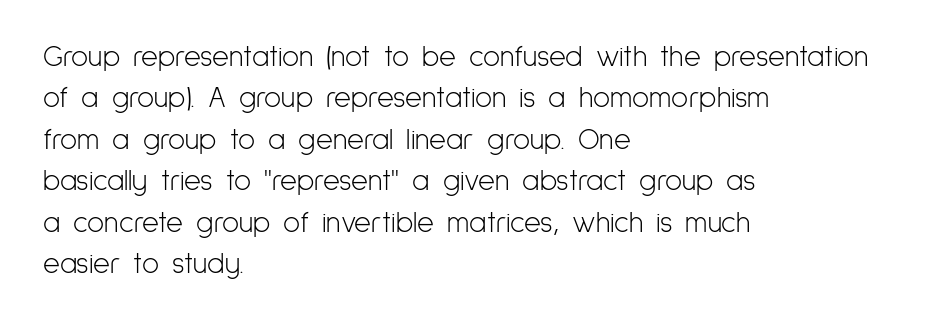
Looks like regular typesetting: each glyph gets only the width it needs. One glance says typical: line gaps are just what's usual. The paragraph has a hard left edge and a soft right edge. Posture: upright roman. Weight: regular or lighter.
